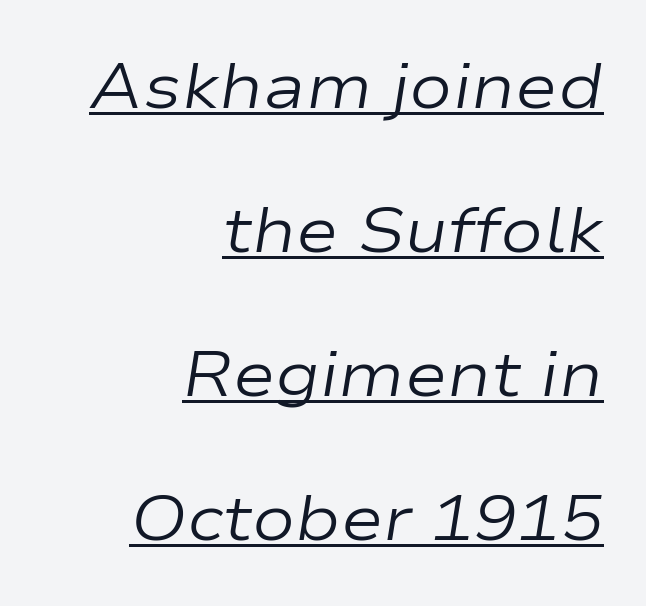
Each line ends at the same right margin while the left side varies. The text carries the slant typical of an italic or oblique font. Does extra space separate the letters? No, they use regular spacing. Stem width sits at or under what a default text font uses.
